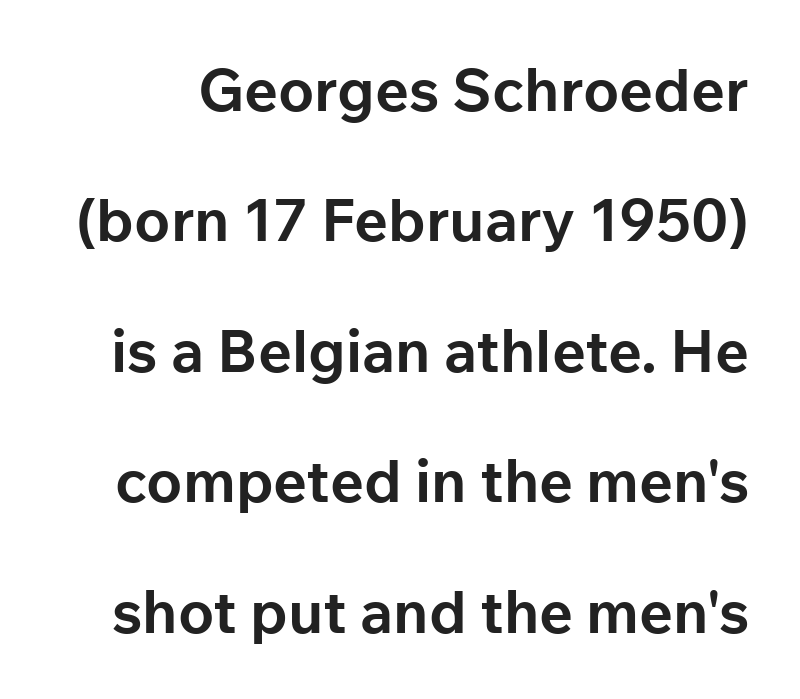
Q: Is the text bold? A: Yes.
Q: Is the text italic (slanted)? A: No, it is upright.
Q: Is the typeface a serif or a sans-serif typeface? A: Sans-serif.
Q: Is the text underlined? A: No.
Q: Is the spacing between letters normal or unusually wide? A: Normal.
Q: Is the spacing between lines tight, normal or loose? A: Loose.
Q: Width (condensed, normal, or wide)? A: Normal.
Q: Stroke contrast? A: Low.
Q: x-height? A: Medium.
Q: Monospaced? A: No.
